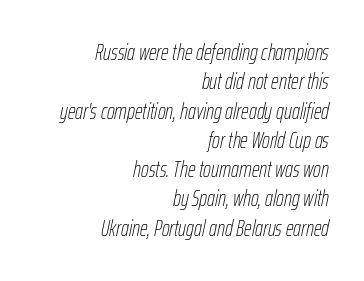
Q: Is the text bold? A: No.
Q: Is the text italic (slanted)? A: Yes, it leans right by about 12 degrees.
Q: Is the text underlined? A: No.
Q: How is the paragraph aligned? A: Right-aligned.
Q: Is the spacing between letters normal or unusually wide? A: Normal.
Q: Is the spacing between lines tight, normal or loose? A: Normal.
